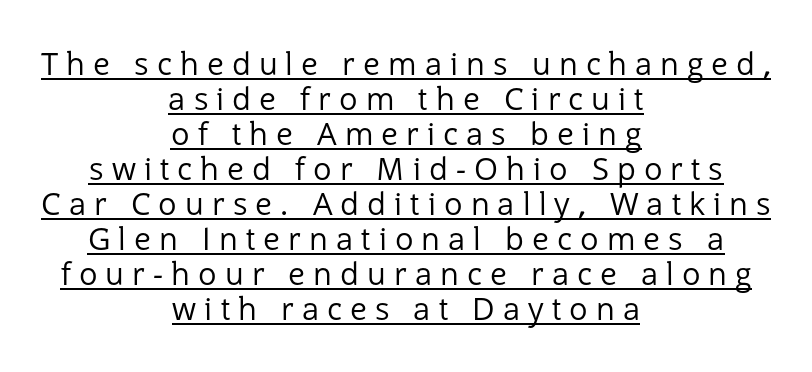
{"serif": "no", "italic": "no", "bold": "no", "weight": "regular", "width": "normal", "stroke_contrast": "low", "x_height": "medium", "monospaced": "no", "underline": "yes", "align": "center", "line_spacing": "tight", "line_spacing_ratio": 1.13, "letter_spacing": "wide", "letter_spacing_em": 0.26, "glyph_px": 31}
